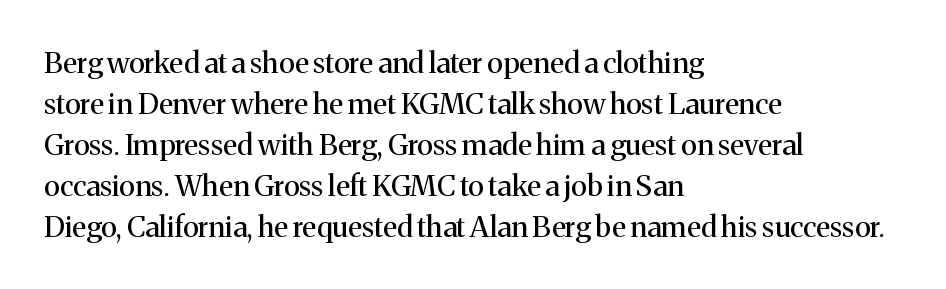
The image shows 29 px regular-weight serif type, upright; set left-aligned, normal line spacing (1.41x), normal letter spacing, not underlined; medium stroke contrast and a medium x-height.
